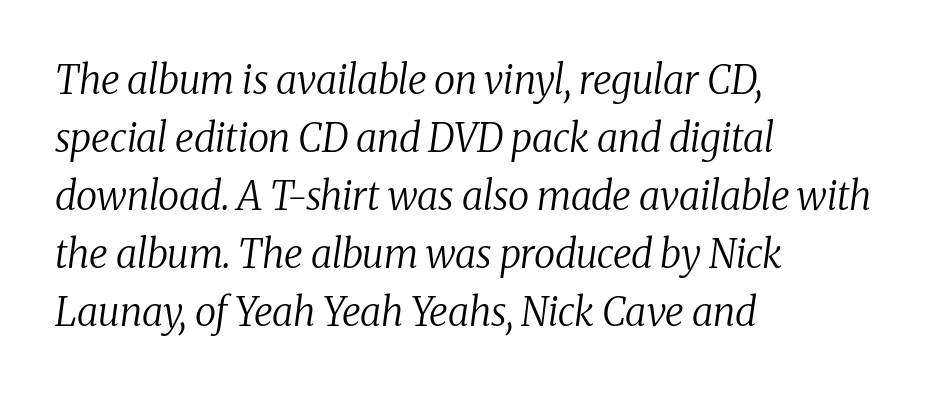
The image shows 39 px regular-weight serif type, italic (leaning right); set left-aligned, normal line spacing (1.49x), normal letter spacing, not underlined; medium stroke contrast and a medium x-height.
